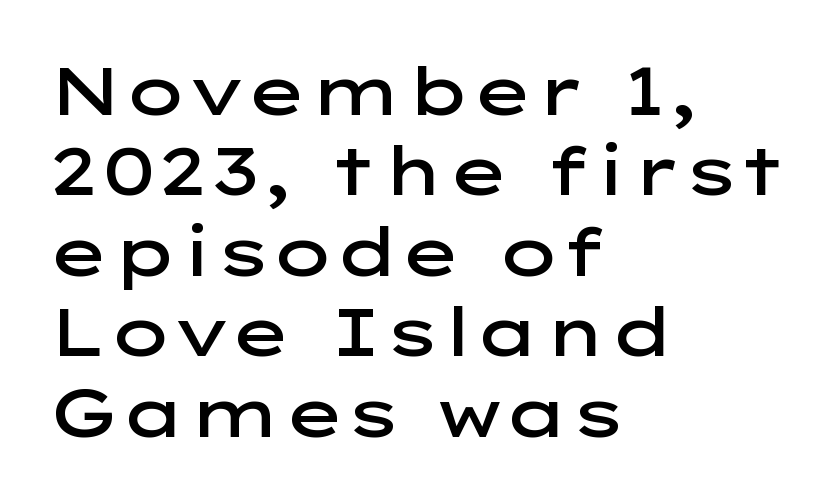
{"serif": "no", "italic": "no", "bold": "semi", "weight": "semibold", "width": "wide", "stroke_contrast": "low", "x_height": "medium", "monospaced": "no", "underline": "no", "align": "left", "line_spacing_ratio": 1.2, "letter_spacing": "normal", "letter_spacing_em": 0.0, "glyph_px": 67}
